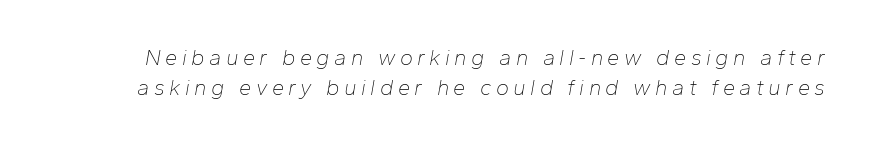
Q: Is the text bold? A: No.
Q: Is the text italic (slanted)? A: Yes, it leans right by about 10 degrees.
Q: Is the text underlined? A: No.
Q: Is the spacing between letters normal or unusually wide? A: Unusually wide.
Q: Is the spacing between lines tight, normal or loose? A: Normal.
